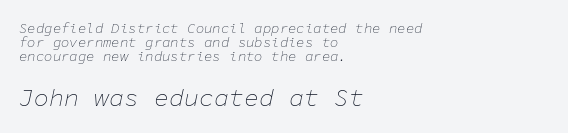
Reading down the column, the eye jumps only a short way to each next line. The glyphs look as if they've been sheared to an angle. This rendering features lettering with no underline. Visually, the bottom section dominates because its glyphs are scaled up. Tracking value appears to be zero — textbook default spacing.
